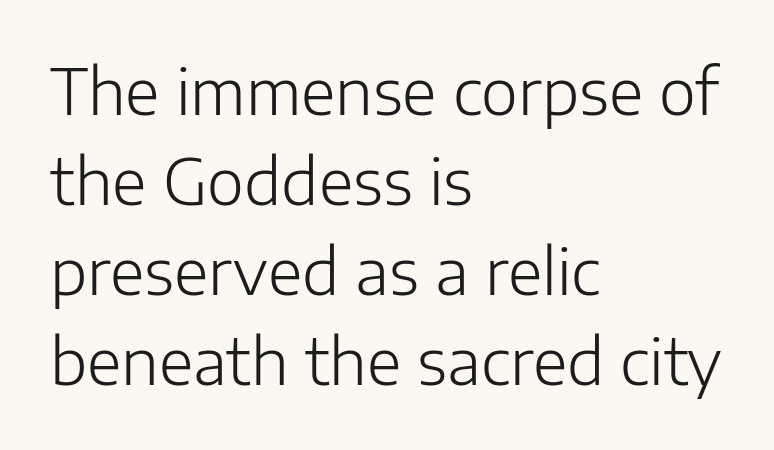
Q: Is the text bold? A: No.
Q: Is the text italic (slanted)? A: No, it is upright.
Q: Is the typeface a serif or a sans-serif typeface? A: Sans-serif.
Q: Is the text underlined? A: No.
Q: How is the paragraph aligned? A: Left-aligned.
Q: Is the spacing between letters normal or unusually wide? A: Normal.
Q: Is the spacing between lines tight, normal or loose? A: Normal.
Q: Width (condensed, normal, or wide)? A: Normal.
Q: Stroke contrast? A: Low.
Q: x-height? A: Medium.
Q: Monospaced? A: No.
